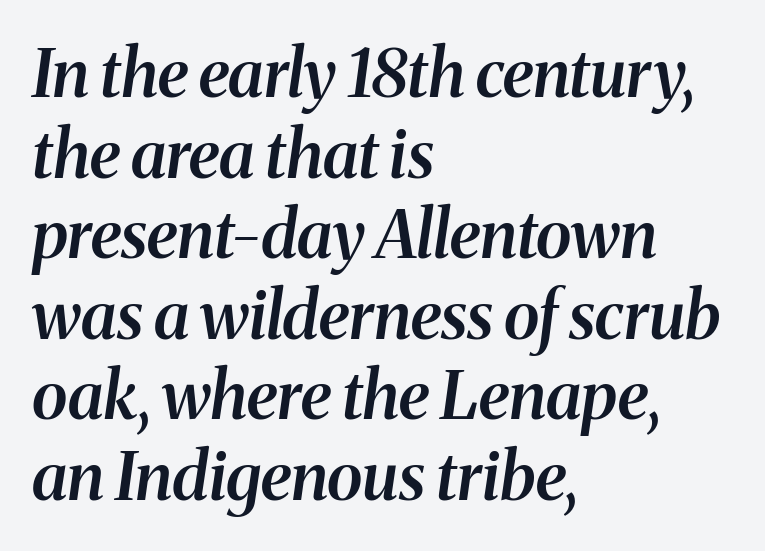
The image shows 66 px semibold serif type, italic (leaning right); set left-aligned, line spacing 1.22x, normal letter spacing, not underlined; medium stroke contrast and a medium x-height.
